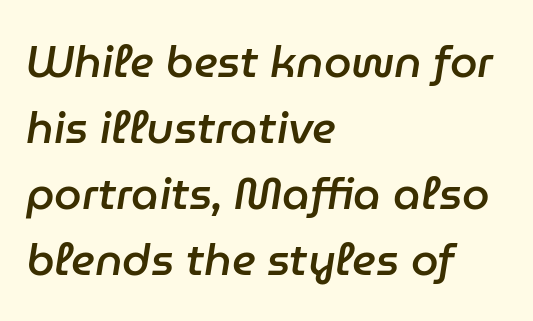
The image shows 44 px semibold type, italic (leaning right); set left-aligned, normal line spacing (1.5x), normal letter spacing, not underlined; low stroke contrast and a medium x-height.
